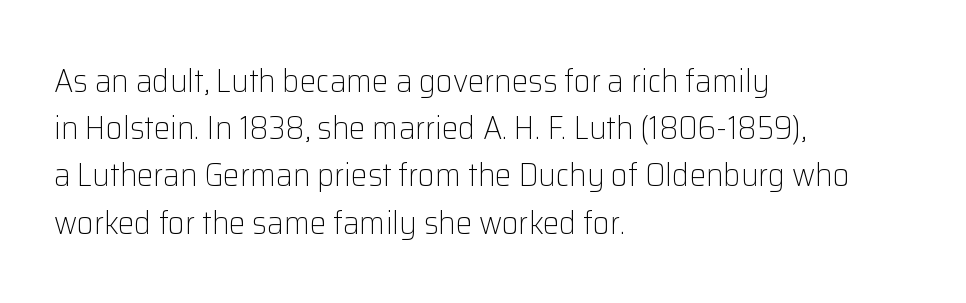
The letters carry no serifs — their stems end cleanly without finishing strokes. Each line starts at the same left margin while the right side varies. Compared with typical paragraphs, the rows here are spaced about the same. The lettering stays uniformly vertical, giving the passage a roman look. Note the varied advance widths — an 'i' is clearly narrower than an 'm'. You could call the tracking neutral — neither tight nor loose.
